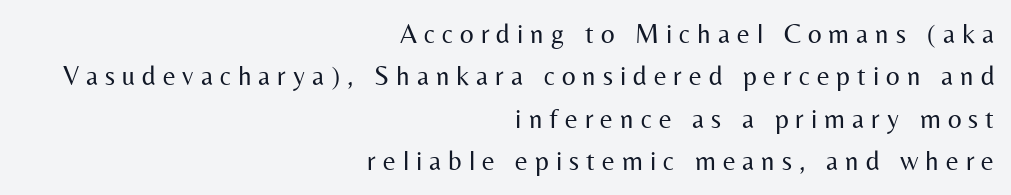
{"italic": "no", "bold": "no", "underline": "no", "align": "right", "line_spacing": "normal", "line_spacing_ratio": 1.57, "letter_spacing": "wide", "letter_spacing_em": 0.26, "glyph_px": 27}
